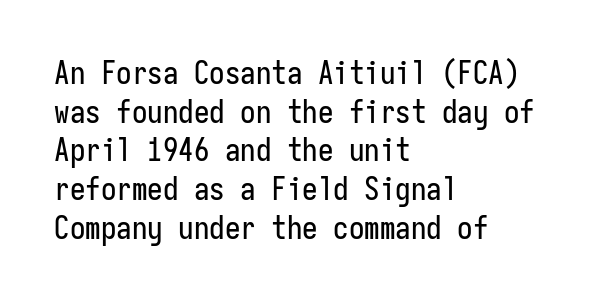
Q: Is the text italic (slanted)? A: No, it is upright.
Q: Is the typeface a serif or a sans-serif typeface? A: Sans-serif.
Q: Is the text underlined? A: No.
Q: How is the paragraph aligned? A: Left-aligned.
Q: Is the spacing between letters normal or unusually wide? A: Normal.
Q: Is the spacing between lines tight, normal or loose? A: Normal.
Q: Width (condensed, normal, or wide)? A: Condensed.
Q: Stroke contrast? A: Low.
Q: x-height? A: Medium.
Q: Monospaced? A: Yes.
